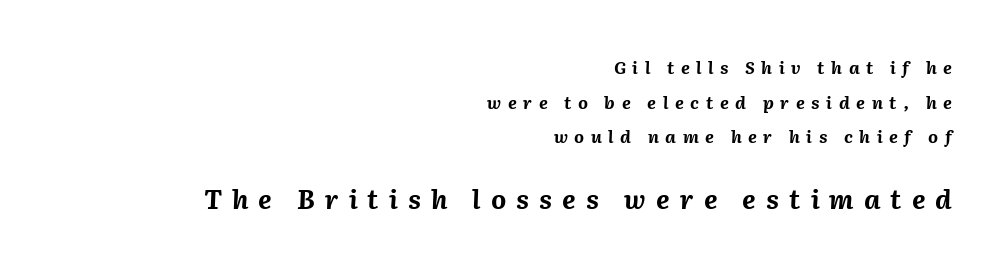
Q: Is the text bold? A: Yes.
Q: Is the text italic (slanted)? A: Yes, it leans right by about 2 degrees.
Q: Is the text underlined? A: No.
Q: How is the paragraph aligned? A: Right-aligned.
Q: Is the spacing between letters normal or unusually wide? A: Unusually wide.
Q: Is the spacing between lines tight, normal or loose? A: Loose.
Q: Which block of text is set in a larger size, the first (top) or the second (bottom)? A: The second (bottom) one.
